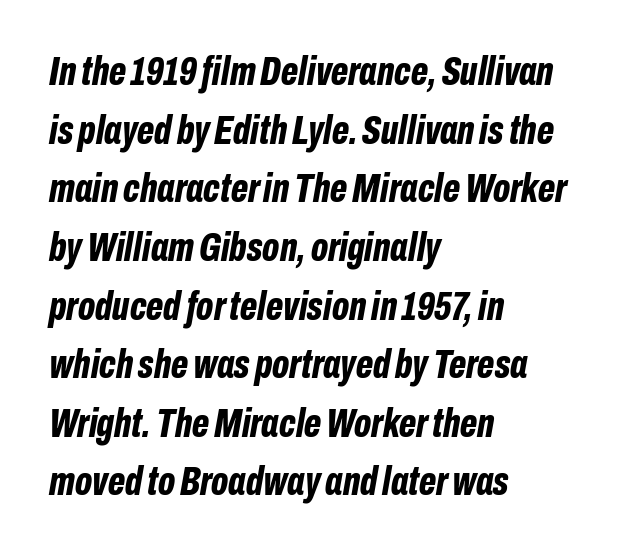
The image shows 41 px bold, condensed type, italic (leaning right); set left-aligned, normal line spacing (1.43x), normal letter spacing, not underlined; low stroke contrast and a medium x-height.
